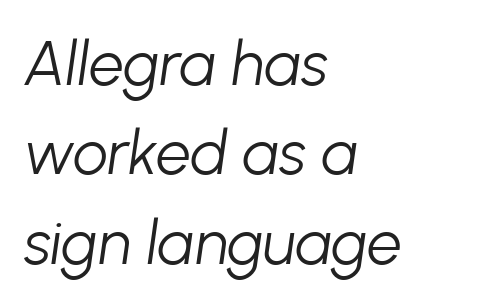
{"italic": "yes", "lean": "right", "slant_degrees": 8, "bold": "no", "weight": "light", "width": "normal", "stroke_contrast": "low", "x_height": "medium", "monospaced": "no", "underline": "no", "align": "left", "line_spacing": "normal", "line_spacing_ratio": 1.44, "letter_spacing": "normal", "letter_spacing_em": 0.0, "glyph_px": 62}
